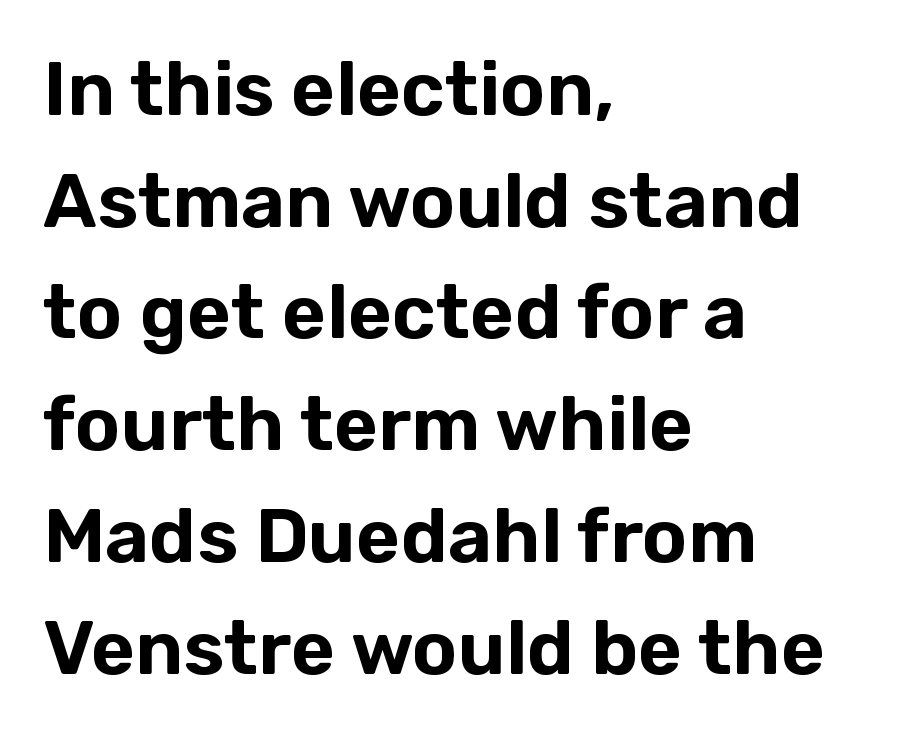
Q: Is the text italic (slanted)? A: No, it is upright.
Q: Is the typeface a serif or a sans-serif typeface? A: Sans-serif.
Q: Is the text underlined? A: No.
Q: How is the paragraph aligned? A: Left-aligned.
Q: Is the spacing between letters normal or unusually wide? A: Normal.
Q: Is the spacing between lines tight, normal or loose? A: Normal.
Q: Width (condensed, normal, or wide)? A: Normal.
Q: Stroke contrast? A: Low.
Q: x-height? A: Medium.
Q: Monospaced? A: No.
